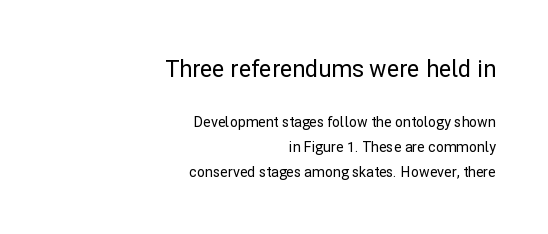
Check under the words: just untouched page. The lines are quadded right. The type is set solid horizontally, with unmodified tracking. Block one is the big one; block two sits smaller underneath. Posture: upright roman.
